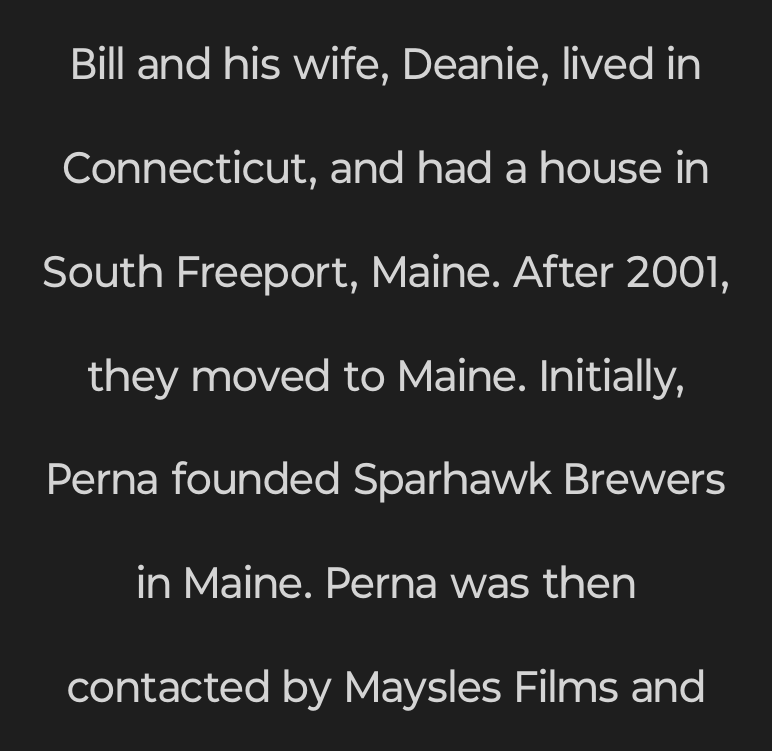
{"serif": "no", "italic": "no", "bold": "no", "weight": "regular", "width": "normal", "stroke_contrast": "low", "x_height": "medium", "monospaced": "no", "underline": "no", "align": "center", "line_spacing": "loose", "line_spacing_ratio": 2.36, "letter_spacing": "normal", "letter_spacing_em": 0.0, "glyph_px": 44}
